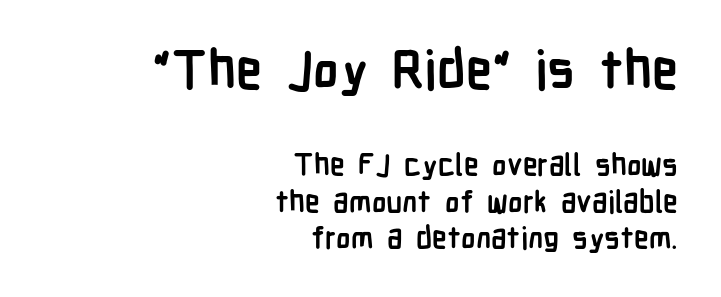
{"serif": "no", "italic": "no", "bold": "yes", "weight": "semibold", "width": "condensed", "stroke_contrast": "low", "x_height": "medium", "monospaced": "no", "underline": "no", "align": "right", "line_spacing_ratio": 1.22, "letter_spacing": "normal", "letter_spacing_em": 0.0, "larger_block": "first", "size_ratio": 1.77, "glyph_px": 53}
